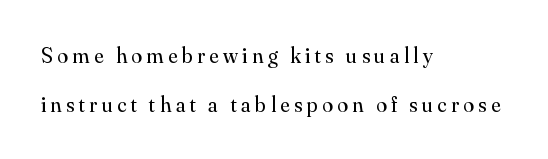
Left-aligned paragraph, ragged on the right. Heaviness? Minimal to ordinary, like unemphasized prose. Only glyphs here, with clear space below each row. Inter-character spacing is expanded well beyond the font's built-in metrics. The block of text is sparse from top to bottom, with ample space between rows. The axis of the letterforms is exactly vertical.
